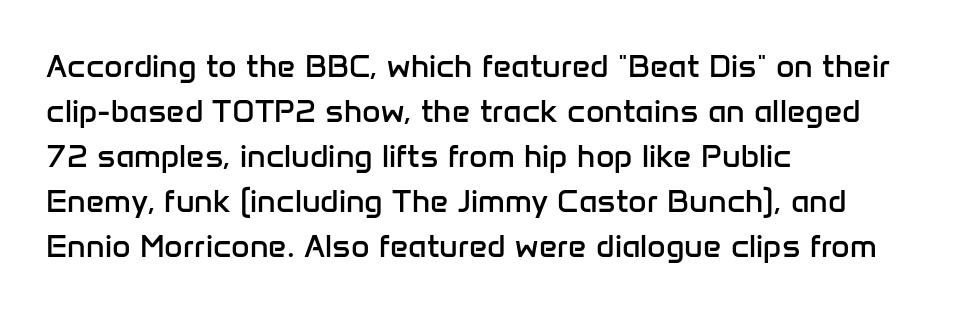
Letters have the restrained weight of plain body copy at most. The passage shown is typed in a proportional face where columns would drift. Line spacing here is normal. Short note: letters normally spaced. Underlining? Definitely not there.
